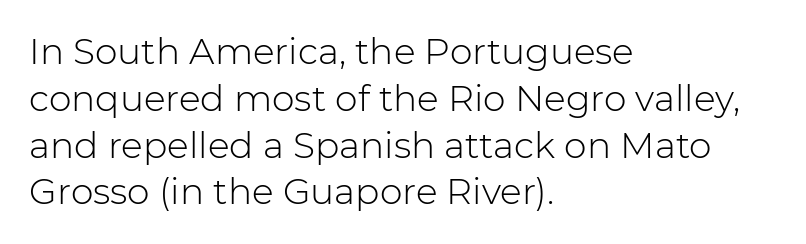
Q: Is the text bold? A: No.
Q: Is the text italic (slanted)? A: No, it is upright.
Q: Is the typeface a serif or a sans-serif typeface? A: Sans-serif.
Q: Is the text underlined? A: No.
Q: How is the paragraph aligned? A: Left-aligned.
Q: Is the spacing between letters normal or unusually wide? A: Normal.
Q: Is the spacing between lines tight, normal or loose? A: Normal.
Q: Width (condensed, normal, or wide)? A: Normal.
Q: Stroke contrast? A: Low.
Q: x-height? A: Medium.
Q: Monospaced? A: No.
